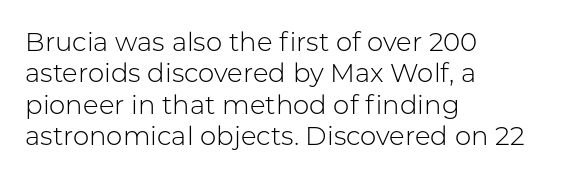
Q: Is the text bold? A: No.
Q: Is the text italic (slanted)? A: No, it is upright.
Q: Is the text underlined? A: No.
Q: How is the paragraph aligned? A: Left-aligned.
Q: Is the spacing between letters normal or unusually wide? A: Normal.
